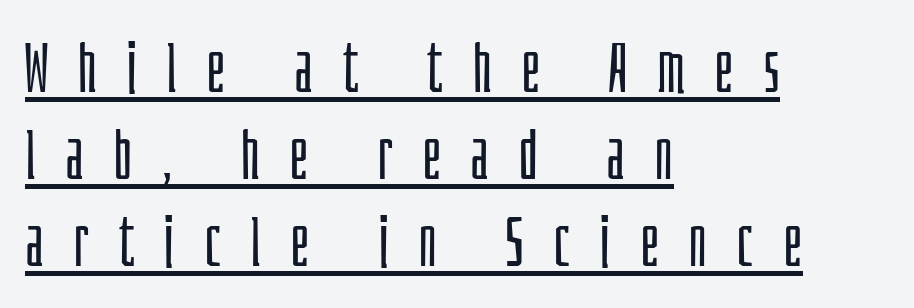
The image shows 69 px light, condensed sans-serif type, upright; set left-aligned, normal line spacing (1.26x), unusually wide letter spacing (+0.42 em), underlined; low stroke contrast and a large x-height.
